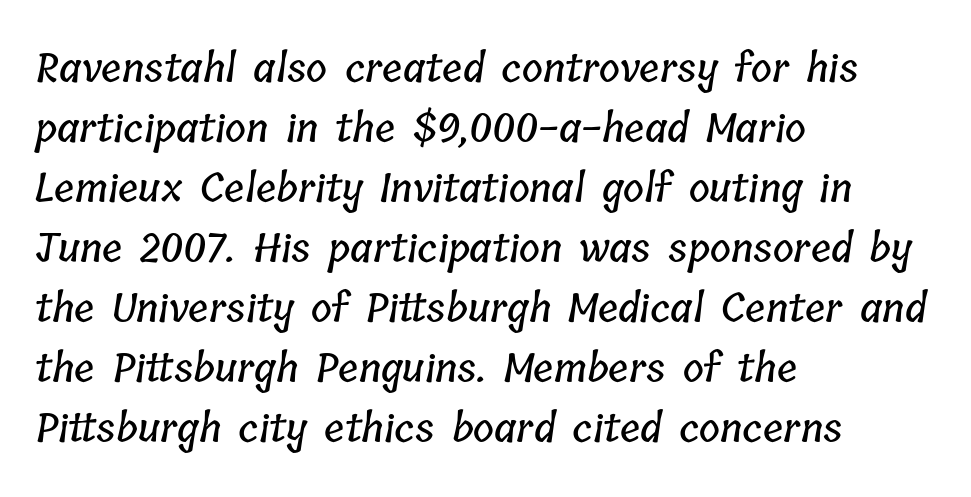
Q: Is the text underlined? A: No.
Q: How is the paragraph aligned? A: Left-aligned.
Q: Is the spacing between letters normal or unusually wide? A: Normal.
Q: Is the spacing between lines tight, normal or loose? A: Normal.
Q: Width (condensed, normal, or wide)? A: Condensed.
Q: Stroke contrast? A: Low.
Q: x-height? A: Medium.
Q: Monospaced? A: No.
